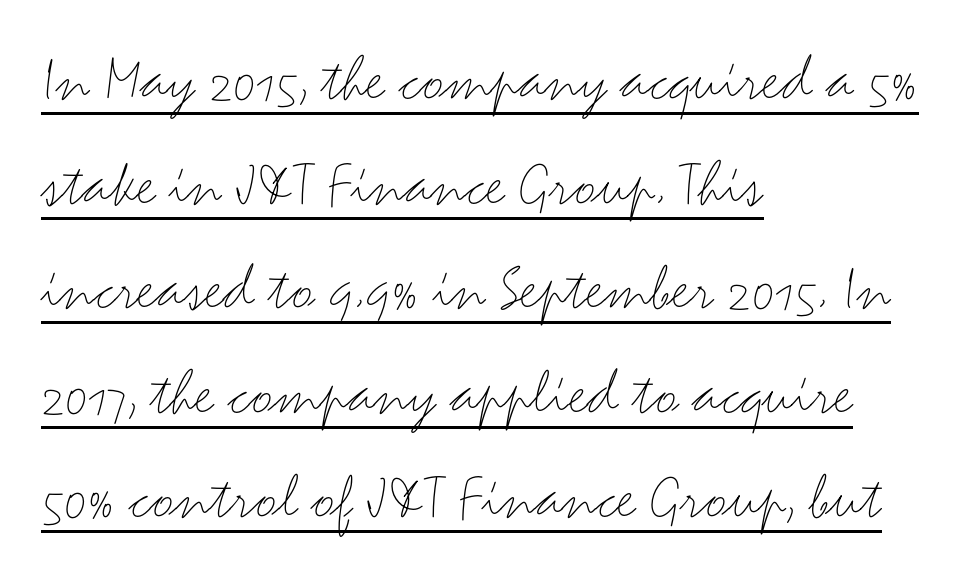
How would I describe the line gaps? Plain and ordinary. The typesetting does not lean heavy: it is not bold. The lines in this sample share a left origin and differ only in where they stop. Is this a fixed-width face? No — the glyphs have proportional, varying widths. The lettering is marked with a stroke running underneath it. Does extra space separate the letters? No, they use regular spacing.
